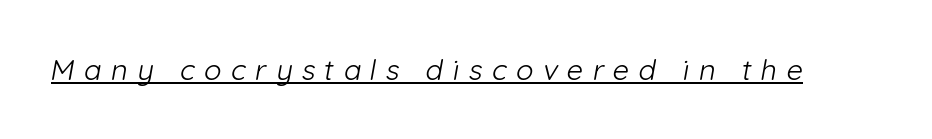
Here the designer chose a conventional face with non-uniform glyph widths. Caption: face not bold, strokes unweighted. The line texture is sparse and dotted thanks to wide tracking. Examine the stroke ends and you'll find no serifs. What decoration does the sample have? An underline.
